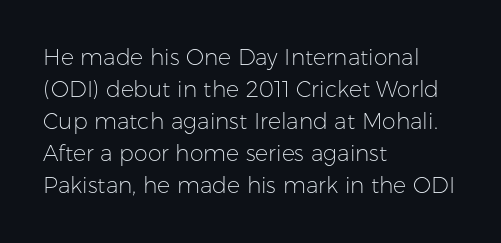
Weight: in the light-to-regular range. These lines keep a tight, regular rhythm from letter to letter. Any mark beneath the type? The region is blank. Left-aligned paragraph, ragged on the right. If you drew a line through each stem, it would be perfectly vertical. Honestly, the row spacing looks completely unremarkable.
